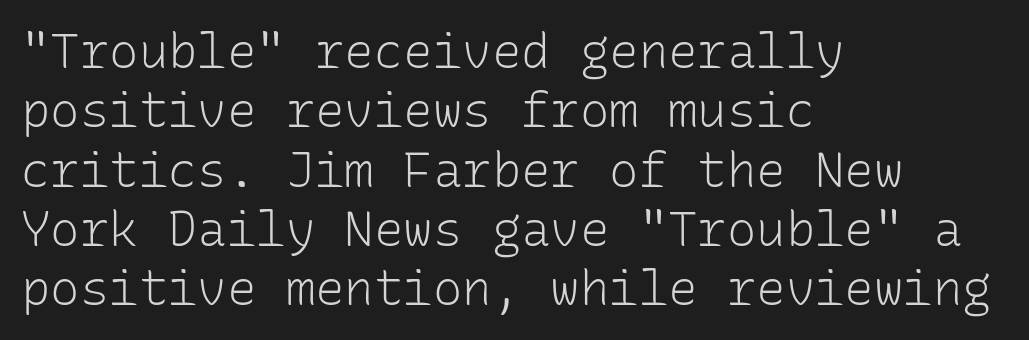
The image shows 49 px light sans-serif type, upright, monospaced; set left-aligned, line spacing 1.21x, normal letter spacing, not underlined; low stroke contrast and a medium x-height.
